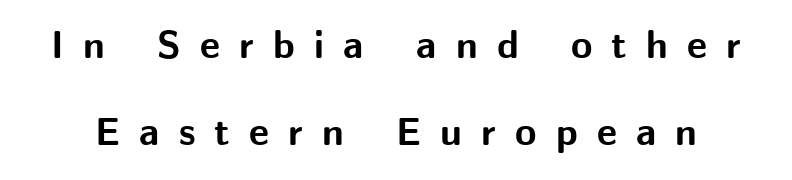
The image shows 39 px bold sans-serif type, upright; set loose line spacing (2.23x), unusually wide letter spacing (+0.49 em), not underlined; medium stroke contrast and a medium x-height.
